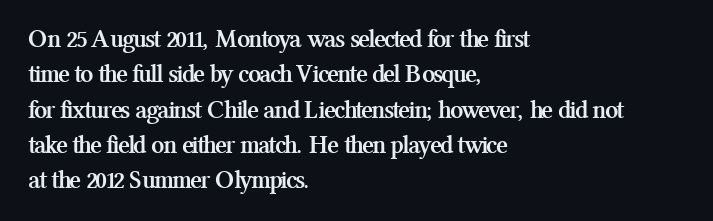
{"italic": "no", "bold": "yes", "underline": "no", "align": "left", "line_spacing": "normal", "line_spacing_ratio": 1.36, "letter_spacing": "normal", "letter_spacing_em": 0.0, "glyph_px": 26}
